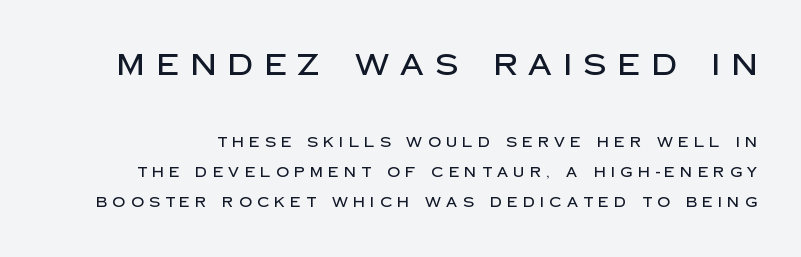
The image shows 30 px sans-serif type, upright; set loose line spacing (2.14x), unusually wide letter spacing (+0.38 em), not underlined; the first (top) block is 2.14x larger; low stroke contrast and a large x-height.
